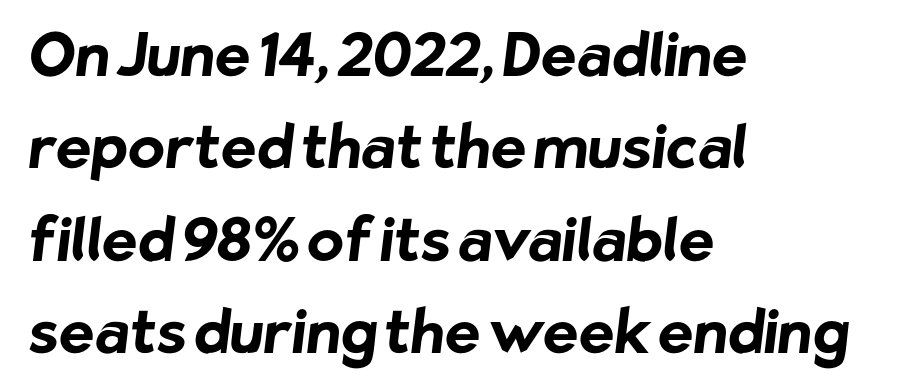
{"serif": "no", "bold": "yes", "weight": "bold", "width": "normal", "stroke_contrast": "low", "x_height": "medium", "monospaced": "no", "underline": "no", "align": "left", "line_spacing": "normal", "line_spacing_ratio": 1.54, "letter_spacing": "normal", "letter_spacing_em": 0.0, "glyph_px": 60}
